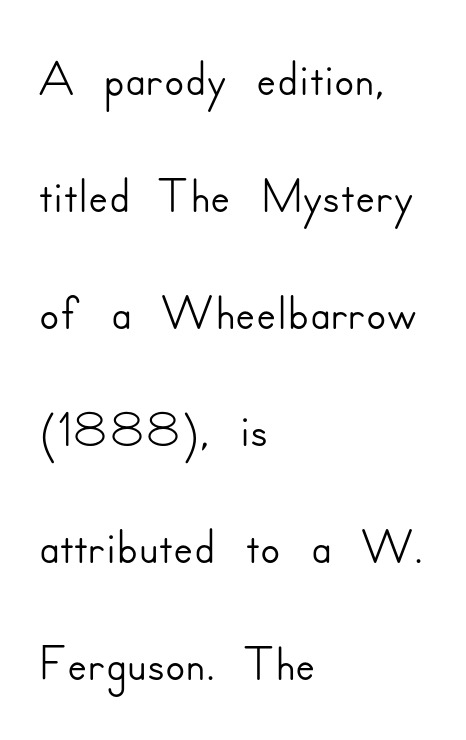
Left-aligned paragraph, ragged on the right. A roman cut, with each character standing at attention. There is no visible air inserted between adjacent glyphs. Each row of text sits above clean, open space.
